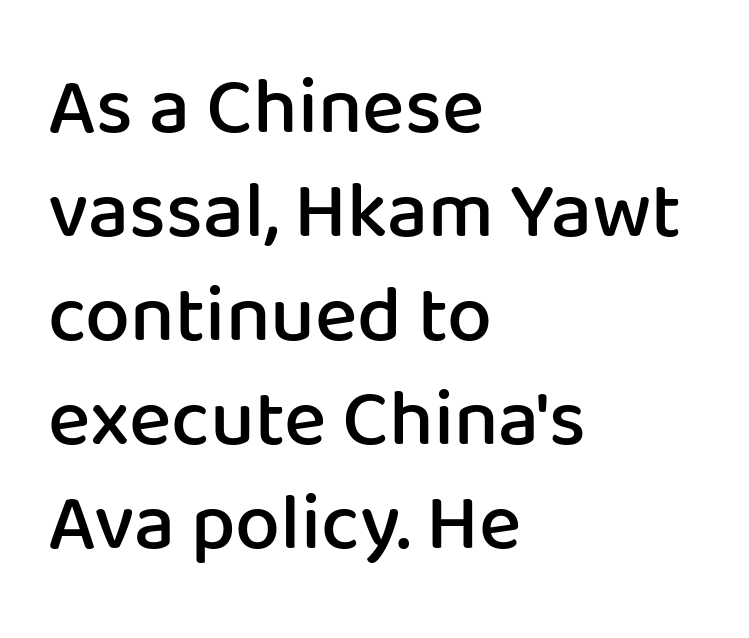
{"serif": "no", "italic": "no", "bold": "semi", "weight": "semibold", "width": "normal", "stroke_contrast": "low", "x_height": "medium", "monospaced": "no", "underline": "no", "align": "left", "line_spacing": "normal", "line_spacing_ratio": 1.3, "letter_spacing": "normal", "letter_spacing_em": 0.0, "glyph_px": 80}
